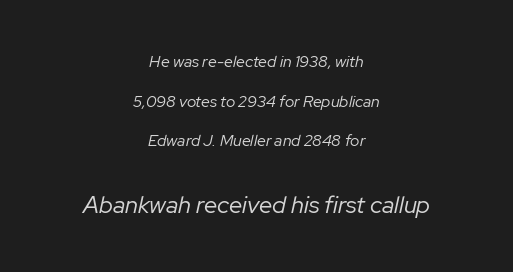
Check the space under the baseline: it is left empty. This sample trades compactness for vertical openness between lines. Compared with ordinary roman type, these characters are visibly tilted. Compared with a typical body face, this is equally light or lighter still. Visually, the bottom section dominates because its glyphs are scaled up. Default kerning and tracking; the words read as compact shapes.
